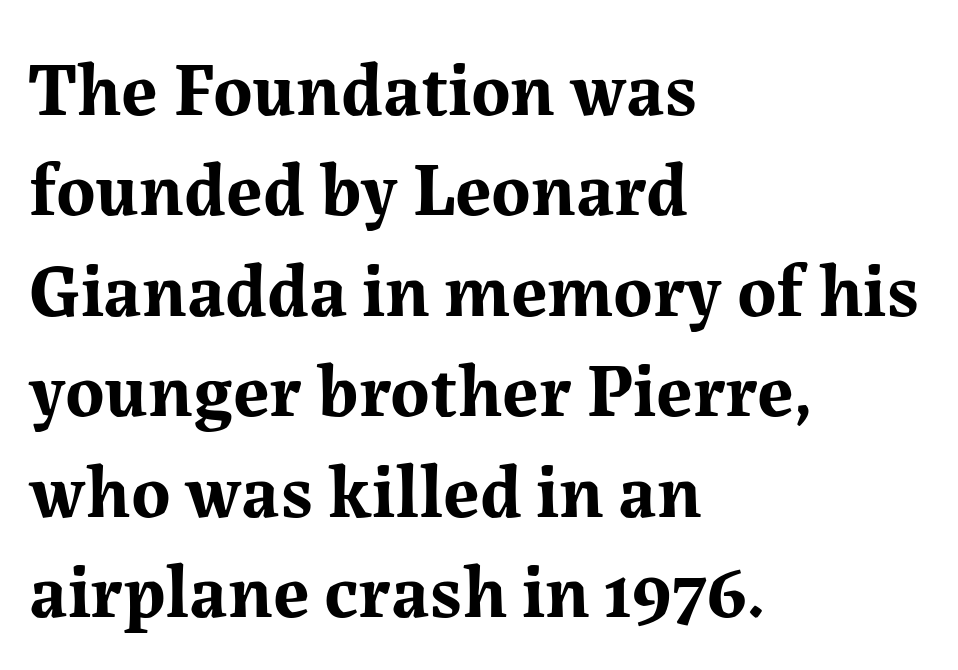
The image shows 75 px bold serif type, upright; set left-aligned, normal line spacing (1.34x), normal letter spacing, not underlined; medium stroke contrast and a medium x-height.
